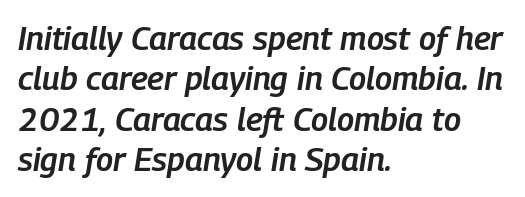
{"italic": "yes", "lean": "right", "slant_degrees": 9, "bold": "semi", "weight": "semibold", "width": "condensed", "stroke_contrast": "low", "x_height": "medium", "monospaced": "no", "underline": "no", "align": "left", "line_spacing_ratio": 1.22, "letter_spacing": "normal", "letter_spacing_em": 0.0, "glyph_px": 33}
